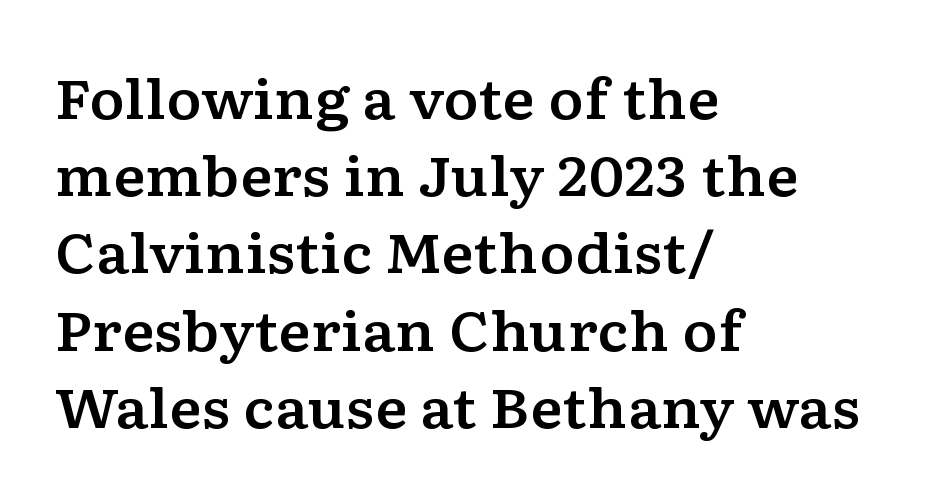
Q: Is the text italic (slanted)? A: No, it is upright.
Q: Is the typeface a serif or a sans-serif typeface? A: Serif.
Q: Is the text underlined? A: No.
Q: How is the paragraph aligned? A: Left-aligned.
Q: Is the spacing between letters normal or unusually wide? A: Normal.
Q: Is the spacing between lines tight, normal or loose? A: Normal.
Q: Width (condensed, normal, or wide)? A: Wide.
Q: Stroke contrast? A: Low.
Q: x-height? A: Medium.
Q: Monospaced? A: No.
